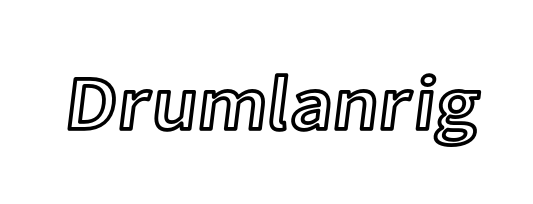
Q: Is the text italic (slanted)? A: Yes.
Q: Is the text underlined? A: No.
Q: Is the spacing between letters normal or unusually wide? A: Normal.
Q: Width (condensed, normal, or wide)? A: Normal.
Q: x-height? A: Medium.
Q: Monospaced? A: No.
